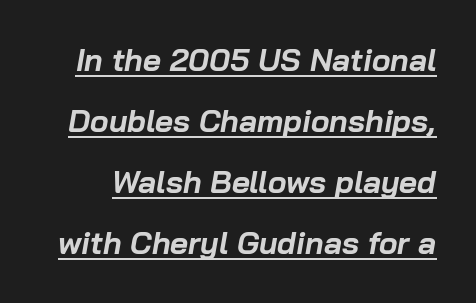
{"italic": "yes", "lean": "right", "slant_degrees": 10, "bold": "yes", "weight": "bold", "width": "normal", "stroke_contrast": "low", "x_height": "medium", "monospaced": "no", "underline": "yes", "line_spacing": "loose", "line_spacing_ratio": 1.97, "letter_spacing": "normal", "letter_spacing_em": 0.0, "glyph_px": 31}
